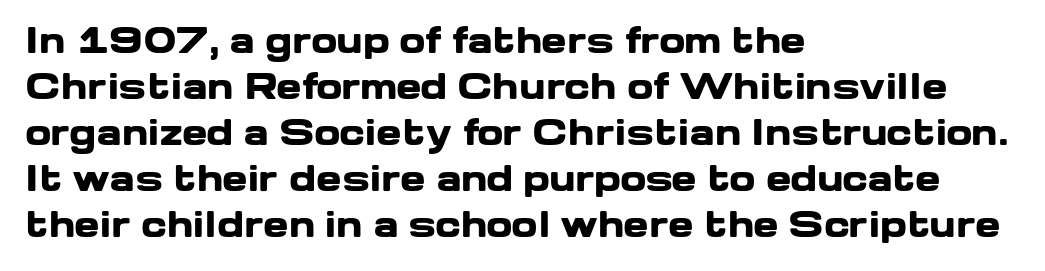
Line spacing here is normal. A typesetter would label this face a sans. A classic flush-left, rag-right setting is used for this passage. Check the space under the baseline: it is left empty. Compared with an ordinary text face, these strokes are far heavier — a full bold. Every character sits straight up, as roman type does.
